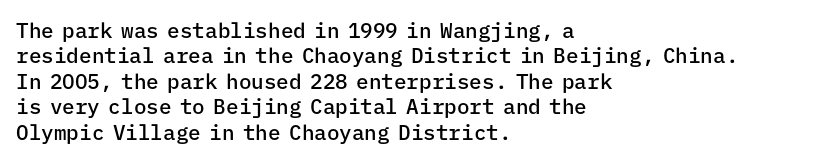
Characters follow at the spacing the type designer built in. Quick note: underline off. Line beginnings align vertically; line endings do not. Does the lettering tilt? It doesn't — this is upright. This is moderately heavy type, rendered in semibold.
